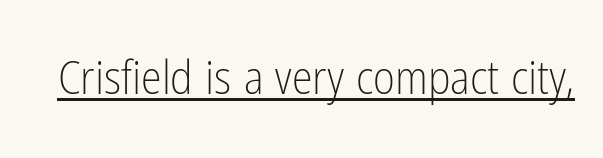
The image shows 47 px light, condensed sans-serif type, upright; set normal letter spacing, underlined; low stroke contrast and a medium x-height.
